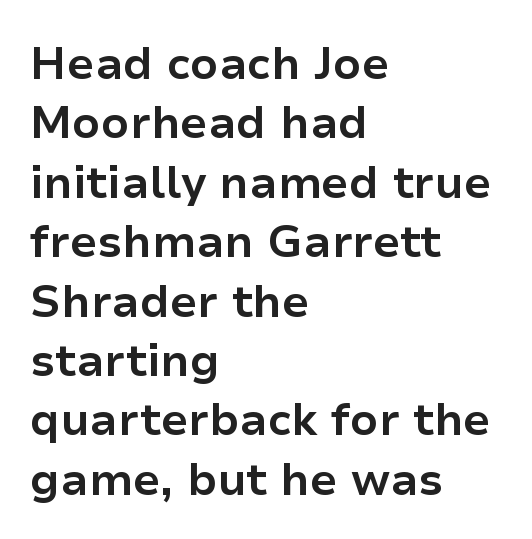
{"serif": "no", "italic": "no", "bold": "yes", "weight": "bold", "width": "normal", "stroke_contrast": "low", "x_height": "medium", "monospaced": "no", "underline": "no", "align": "left", "line_spacing": "normal", "line_spacing_ratio": 1.32, "letter_spacing": "normal", "letter_spacing_em": 0.0, "glyph_px": 45}
